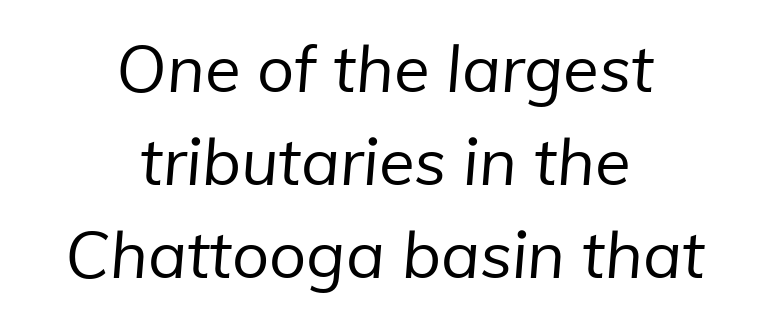
These lines keep a tight, regular rhythm from letter to letter. Just letters on the line, the space beneath them empty. No chunkiness to these letters — they're not bold. Quick note: interline space is typical. You can tell from the bare stems that sans-serif type was used. Is this a fixed-width face? No — the glyphs have proportional, varying widths.
